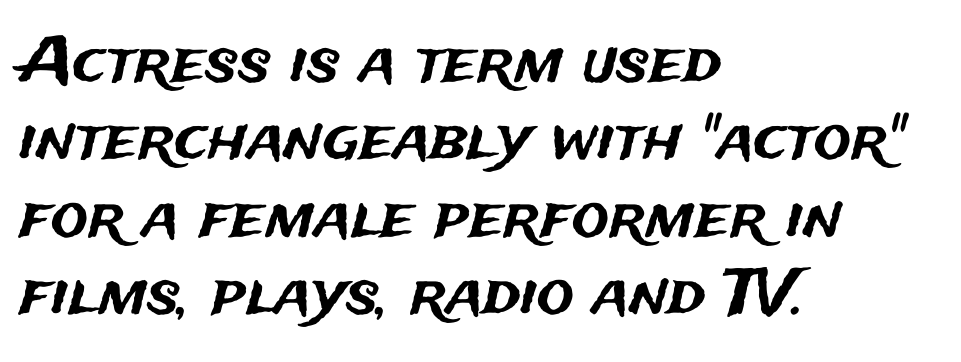
Q: Is the text italic (slanted)? A: Yes.
Q: Is the typeface a serif or a sans-serif typeface? A: Sans-serif.
Q: Is the text underlined? A: No.
Q: How is the paragraph aligned? A: Left-aligned.
Q: Is the spacing between letters normal or unusually wide? A: Normal.
Q: Is the spacing between lines tight, normal or loose? A: Normal.
Q: Width (condensed, normal, or wide)? A: Normal.
Q: Stroke contrast? A: Medium.
Q: x-height? A: Medium.
Q: Monospaced? A: No.
